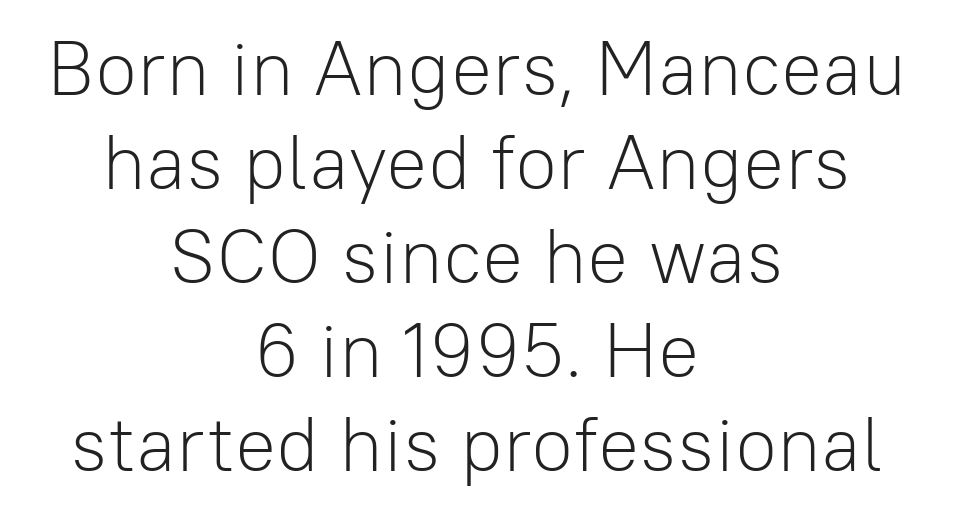
Q: Is the text bold? A: No.
Q: Is the text italic (slanted)? A: No, it is upright.
Q: Is the typeface a serif or a sans-serif typeface? A: Sans-serif.
Q: Is the text underlined? A: No.
Q: How is the paragraph aligned? A: Centered.
Q: Is the spacing between letters normal or unusually wide? A: Normal.
Q: Width (condensed, normal, or wide)? A: Normal.
Q: Stroke contrast? A: Low.
Q: x-height? A: Medium.
Q: Monospaced? A: No.
